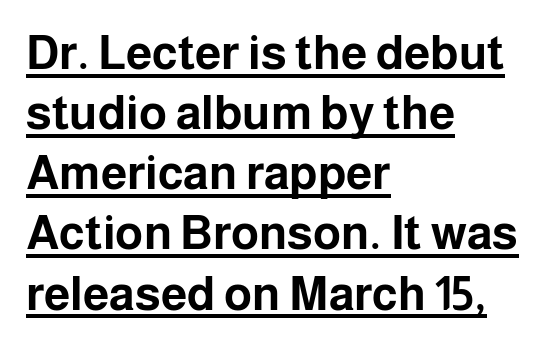
Ascenders rise straight up at ninety degrees. Each letter keeps its own natural width here, so spacing adapts to shape. The rendered words wear a rule along their underside. A student would call this left alignment; a typographer would say flush left, rag right. What kind of face is this? One without serifs — a sans. Strong, thick strokes mark this as bold type.
